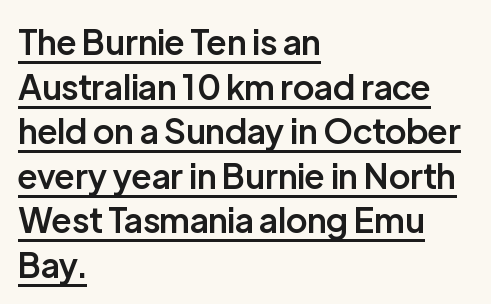
{"serif": "no", "italic": "no", "bold": "semi", "weight": "semibold", "width": "normal", "stroke_contrast": "low", "x_height": "medium", "monospaced": "no", "underline": "yes", "align": "left", "line_spacing": "normal", "line_spacing_ratio": 1.31, "letter_spacing": "normal", "letter_spacing_em": 0.0, "glyph_px": 34}
